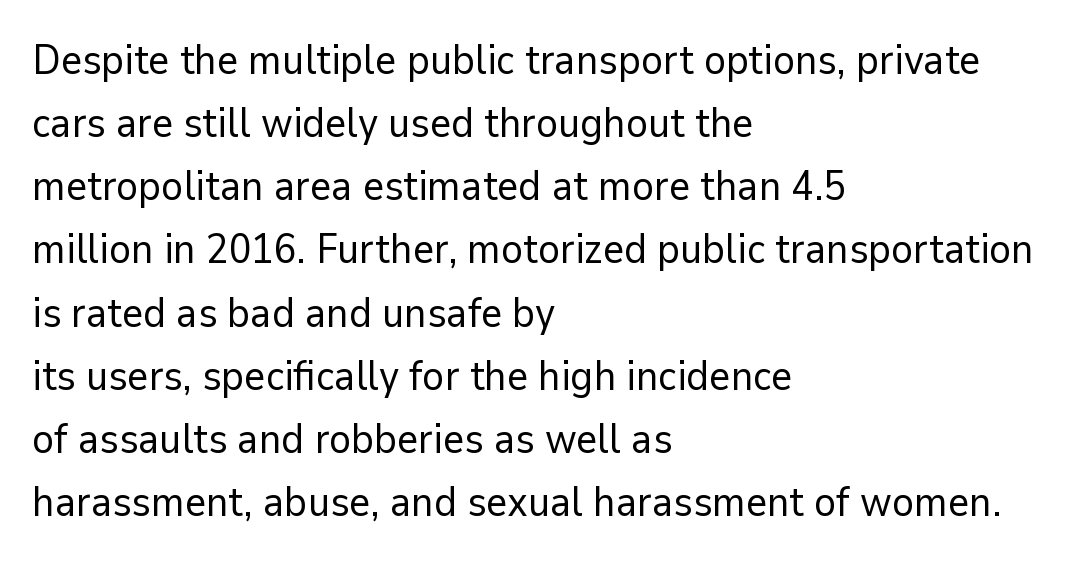
Q: Is the text bold? A: No.
Q: Is the text italic (slanted)? A: No, it is upright.
Q: Is the typeface a serif or a sans-serif typeface? A: Sans-serif.
Q: Is the text underlined? A: No.
Q: How is the paragraph aligned? A: Left-aligned.
Q: Is the spacing between letters normal or unusually wide? A: Normal.
Q: Is the spacing between lines tight, normal or loose? A: Normal.
Q: Width (condensed, normal, or wide)? A: Normal.
Q: Stroke contrast? A: Low.
Q: x-height? A: Medium.
Q: Monospaced? A: No.
